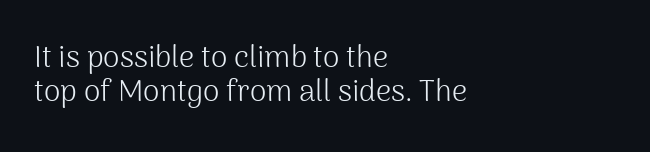
The image shows 30 px light sans-serif type, upright; set left-aligned, tight line spacing (1.12x), normal letter spacing, not underlined; medium stroke contrast and a medium x-height.
